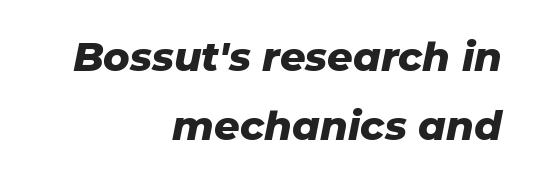
You can tell it's italic because the verticals aren't actually vertical. Is the letter spacing exaggerated? No — it looks like the ordinary default. Where is the straight margin? On the right. Unmarked baselines from the first word to the last. Heft: maximum for text — a bold.
